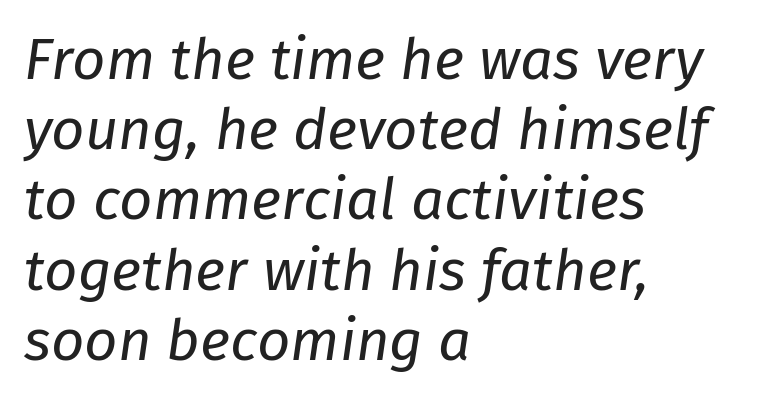
Would a proofreader flag this as italicized? Yes. The foot of each line stays bare and open. Weight: not bold — regular or lighter. This rendering leaves character spacing at its baseline value. Casual observation: everything's shoved over to the left. Spacing verdict: proportional, widths tailored to each character.
